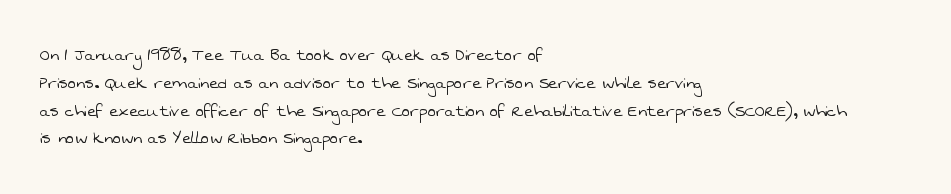
{"bold": "no", "underline": "no", "align": "left", "line_spacing": "normal", "line_spacing_ratio": 1.39, "letter_spacing": "normal", "letter_spacing_em": 0.0, "glyph_px": 20}
